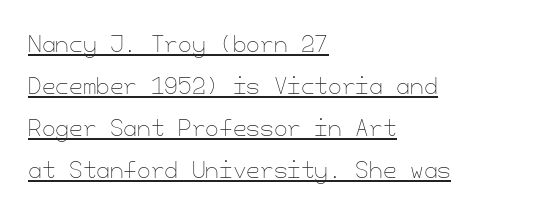
{"italic": "no", "bold": "no", "underline": "yes", "align": "left", "line_spacing": "loose", "line_spacing_ratio": 1.91, "letter_spacing": "normal", "letter_spacing_em": 0.0, "glyph_px": 22}
